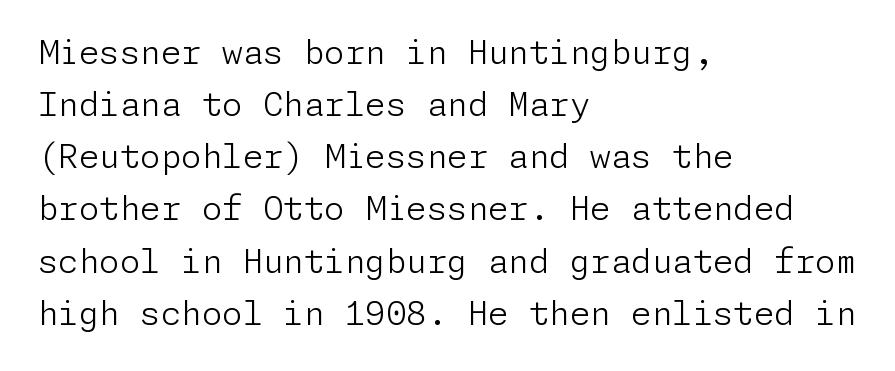
Q: Is the text bold? A: No.
Q: Is the text italic (slanted)? A: No, it is upright.
Q: Is the typeface a serif or a sans-serif typeface? A: Sans-serif.
Q: Is the text underlined? A: No.
Q: How is the paragraph aligned? A: Left-aligned.
Q: Is the spacing between letters normal or unusually wide? A: Normal.
Q: Is the spacing between lines tight, normal or loose? A: Normal.
Q: Width (condensed, normal, or wide)? A: Normal.
Q: Stroke contrast? A: Low.
Q: x-height? A: Medium.
